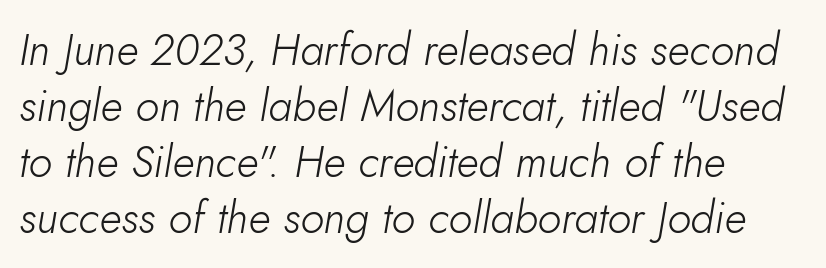
The image shows 44 px light type, italic (leaning right); set left-aligned, normal line spacing (1.27x), normal letter spacing, not underlined; low stroke contrast and a small x-height.
